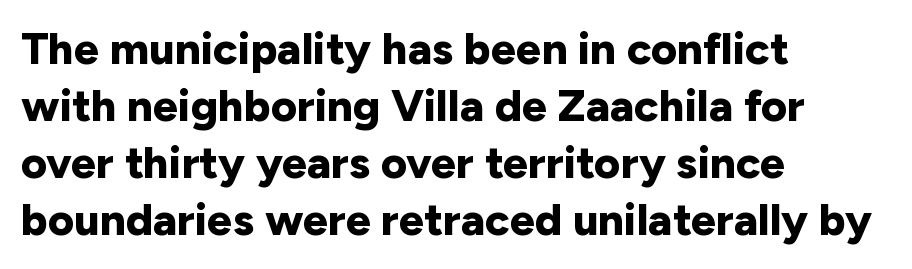
The image shows 45 px bold sans-serif type, upright; set left-aligned, normal line spacing (1.27x), normal letter spacing, not underlined; low stroke contrast and a medium x-height.
